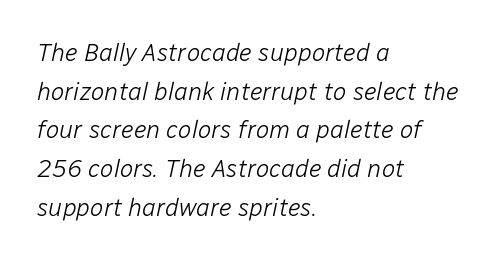
{"italic": "yes", "lean": "right", "slant_degrees": 12, "bold": "no", "underline": "no", "align": "left", "line_spacing": "normal", "line_spacing_ratio": 1.55, "letter_spacing": "normal", "letter_spacing_em": 0.0, "glyph_px": 25}
